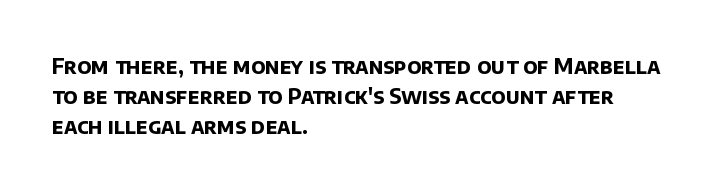
{"bold": "yes", "underline": "no", "align": "left", "line_spacing": "normal", "line_spacing_ratio": 1.44, "letter_spacing": "normal", "letter_spacing_em": 0.0, "glyph_px": 21}
